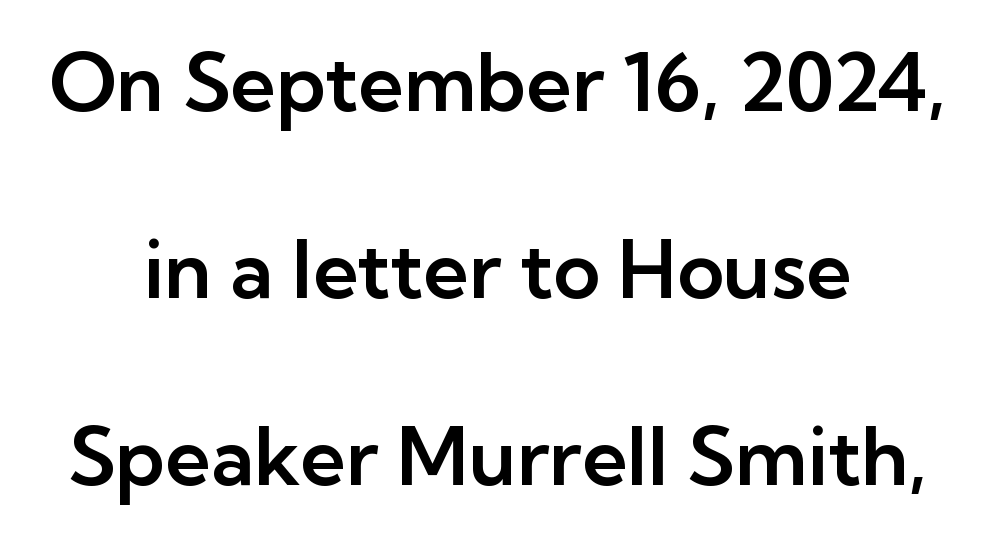
The image shows 80 px sans-serif type, upright; set centered, loose line spacing (2.34x), normal letter spacing, not underlined; low stroke contrast and a medium x-height.
